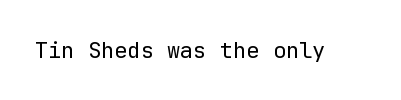
The space directly below the letters is spotless. Quick note: not italic, upright. The line texture is even and compact thanks to regular tracking. These glyphs show unthickened strokes, regular width or finer.
